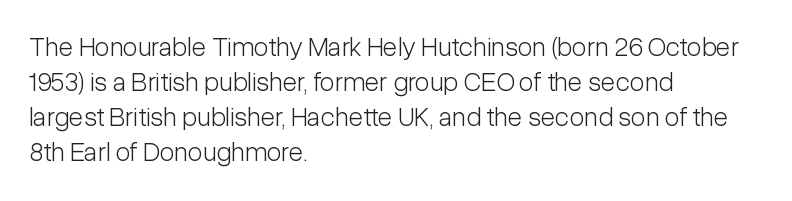
Q: Is the text bold? A: No.
Q: Is the text italic (slanted)? A: No, it is upright.
Q: Is the text underlined? A: No.
Q: How is the paragraph aligned? A: Left-aligned.
Q: Is the spacing between letters normal or unusually wide? A: Normal.
Q: Is the spacing between lines tight, normal or loose? A: Normal.
